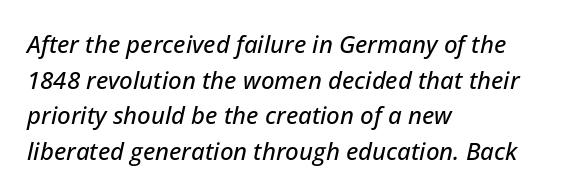
Q: Is the text italic (slanted)? A: Yes, it leans right by about 12 degrees.
Q: Is the text underlined? A: No.
Q: How is the paragraph aligned? A: Left-aligned.
Q: Is the spacing between letters normal or unusually wide? A: Normal.
Q: Is the spacing between lines tight, normal or loose? A: Normal.
